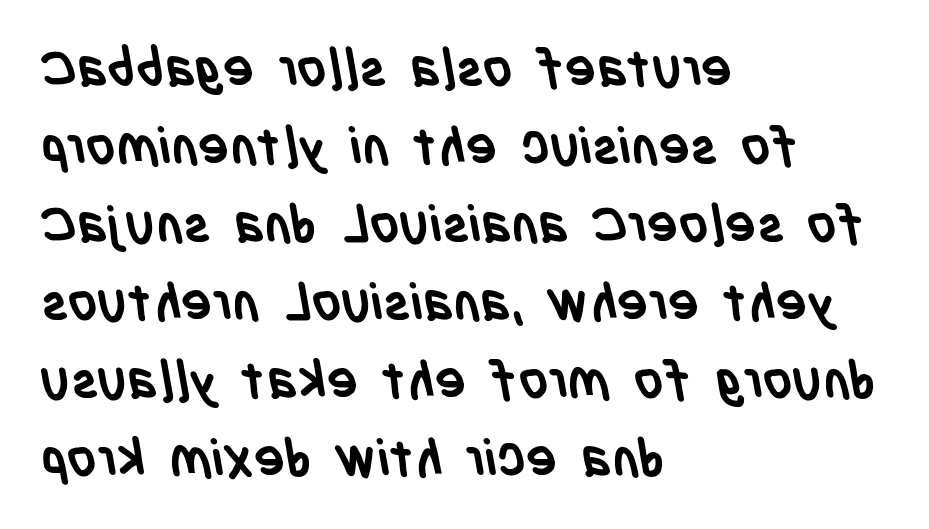
{"serif": "no", "bold": "yes", "weight": "semibold", "width": "condensed", "stroke_contrast": "low", "x_height": "large", "monospaced": "no", "underline": "no", "align": "left", "line_spacing": "normal", "line_spacing_ratio": 1.5, "letter_spacing": "normal", "letter_spacing_em": 0.0, "glyph_px": 52}
